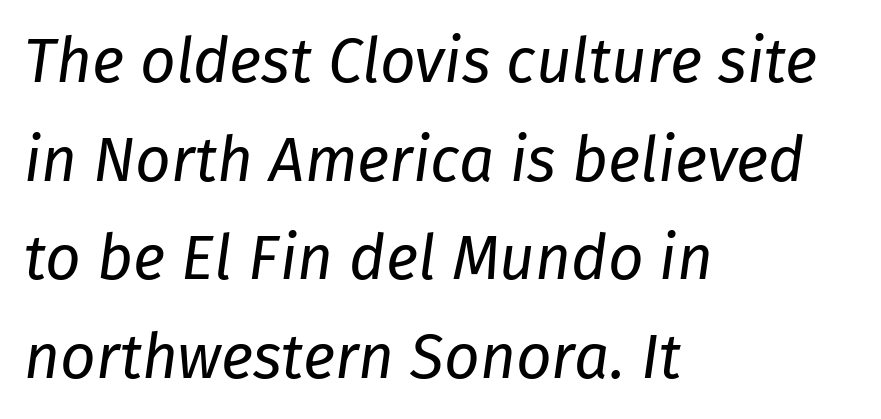
Q: Is the text bold? A: No.
Q: Is the text italic (slanted)? A: Yes, it leans right by about 8 degrees.
Q: Is the text underlined? A: No.
Q: How is the paragraph aligned? A: Left-aligned.
Q: Is the spacing between letters normal or unusually wide? A: Normal.
Q: Is the spacing between lines tight, normal or loose? A: Normal.
Q: Width (condensed, normal, or wide)? A: Normal.
Q: Stroke contrast? A: Low.
Q: x-height? A: Medium.
Q: Monospaced? A: No.
